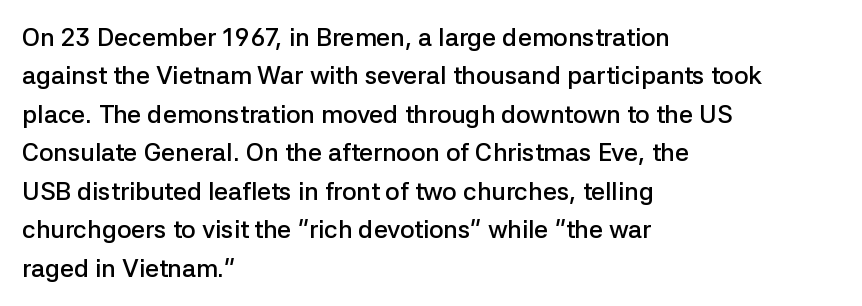
{"italic": "no", "bold": "semi", "underline": "no", "align": "left", "line_spacing": "normal", "line_spacing_ratio": 1.54, "letter_spacing": "normal", "letter_spacing_em": 0.0, "glyph_px": 25}
